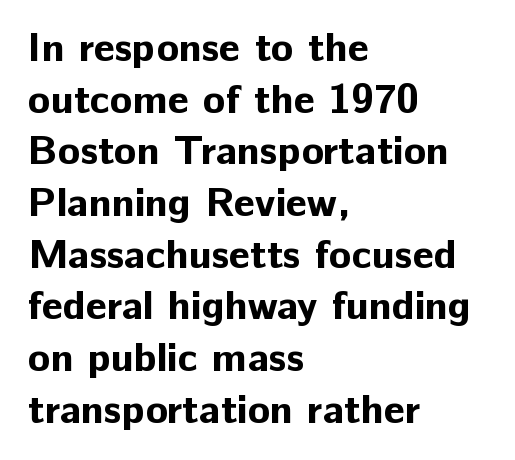
The image shows 41 px bold sans-serif type, upright; set left-aligned, normal line spacing (1.26x), normal letter spacing, not underlined; low stroke contrast and a medium x-height.
